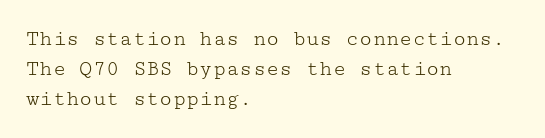
Q: Is the text bold? A: No.
Q: Is the text italic (slanted)? A: No, it is upright.
Q: Is the text underlined? A: No.
Q: How is the paragraph aligned? A: Left-aligned.
Q: Is the spacing between letters normal or unusually wide? A: Normal.
Q: Is the spacing between lines tight, normal or loose? A: Normal.
